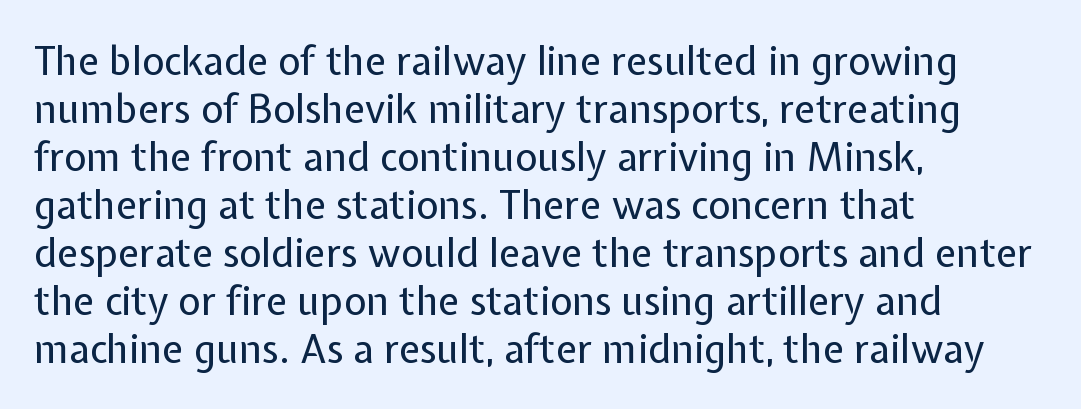
{"serif": "no", "italic": "no", "bold": "no", "weight": "regular", "width": "normal", "stroke_contrast": "low", "x_height": "medium", "monospaced": "no", "underline": "no", "align": "left", "line_spacing_ratio": 1.23, "letter_spacing": "normal", "letter_spacing_em": 0.0, "glyph_px": 39}
